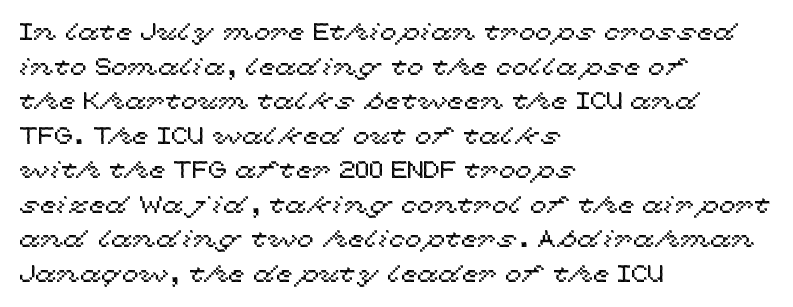
{"underline": "no", "align": "left", "line_spacing": "normal", "line_spacing_ratio": 1.44, "letter_spacing": "normal", "letter_spacing_em": 0.0, "glyph_px": 24}
